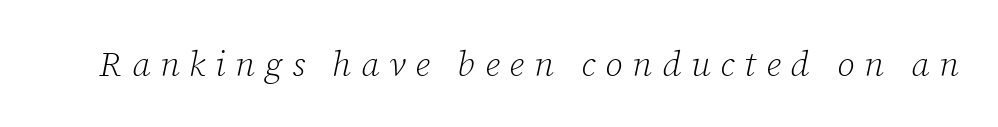
Q: Is the text bold? A: No.
Q: Is the text italic (slanted)? A: Yes, it leans right by about 12 degrees.
Q: Is the typeface a serif or a sans-serif typeface? A: Serif.
Q: Is the text underlined? A: No.
Q: Is the spacing between letters normal or unusually wide? A: Unusually wide.
Q: Width (condensed, normal, or wide)? A: Normal.
Q: Stroke contrast? A: Low.
Q: x-height? A: Medium.
Q: Monospaced? A: No.
